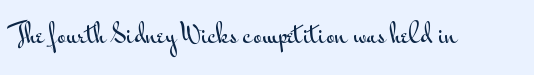
Observe the ordinary spacing: letters are neighbours, not strangers. Underline: absent.
